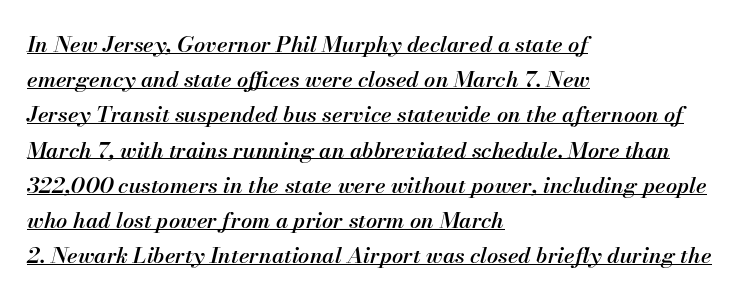
Q: Is the text bold? A: Semi-bold.
Q: Is the text italic (slanted)? A: Yes, it leans right by about 13 degrees.
Q: Is the text underlined? A: Yes.
Q: How is the paragraph aligned? A: Left-aligned.
Q: Is the spacing between letters normal or unusually wide? A: Normal.
Q: Is the spacing between lines tight, normal or loose? A: Normal.
